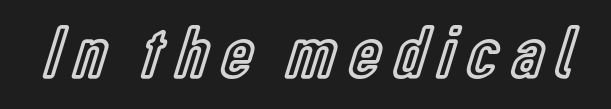
The image shows 75 px condensed type; set not underlined; a medium x-height.
